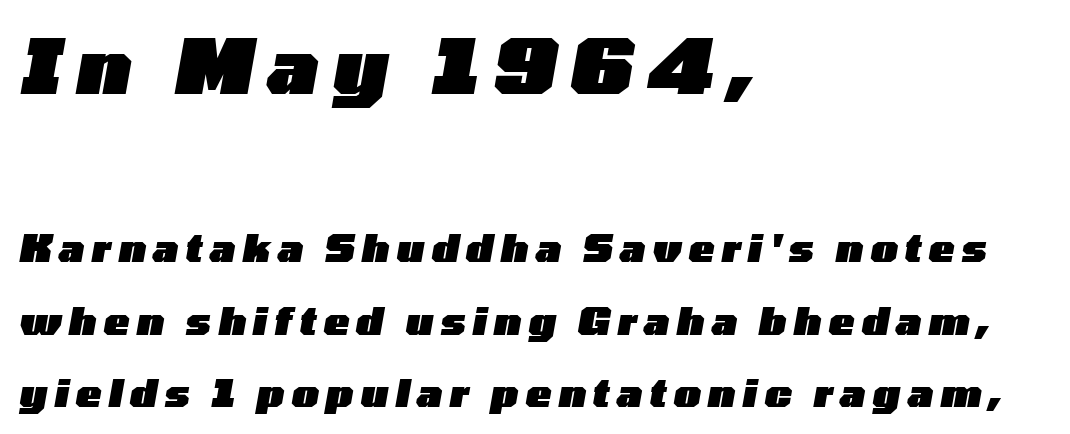
Q: Is the text bold? A: Yes.
Q: Is the text italic (slanted)? A: Yes, it leans right by about 10 degrees.
Q: Is the text underlined? A: No.
Q: How is the paragraph aligned? A: Left-aligned.
Q: Is the spacing between lines tight, normal or loose? A: Loose.
Q: Which block of text is set in a larger size, the first (top) or the second (bottom)? A: The first (top) one.
Q: Width (condensed, normal, or wide)? A: Wide.
Q: Stroke contrast? A: Low.
Q: x-height? A: Medium.
Q: Monospaced? A: No.
